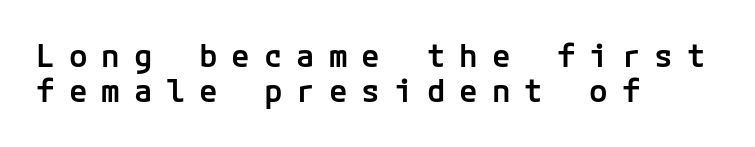
{"serif": "no", "italic": "no", "bold": "semi", "weight": "semibold", "width": "normal", "stroke_contrast": "low", "x_height": "medium", "underline": "no", "align": "left", "line_spacing": "tight", "line_spacing_ratio": 1.13, "letter_spacing": "wide", "letter_spacing_em": 0.45, "glyph_px": 31}
